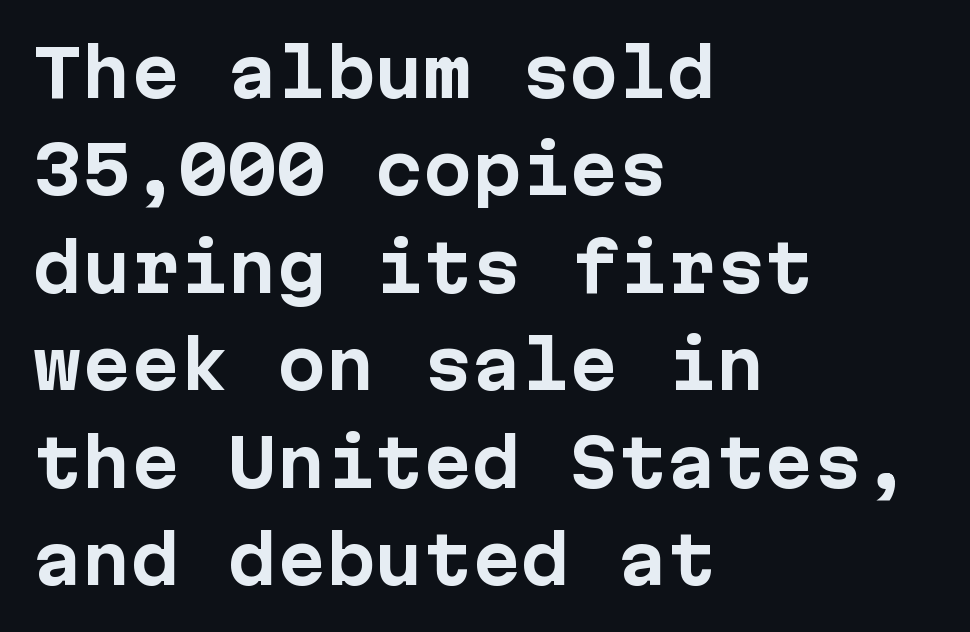
Is the type bold? Yes — the strokes are clearly thick and heavy. The rag falls on the right side of this text block. The line texture is even and compact thanks to regular tracking. The strip under each line holds only bare page.
